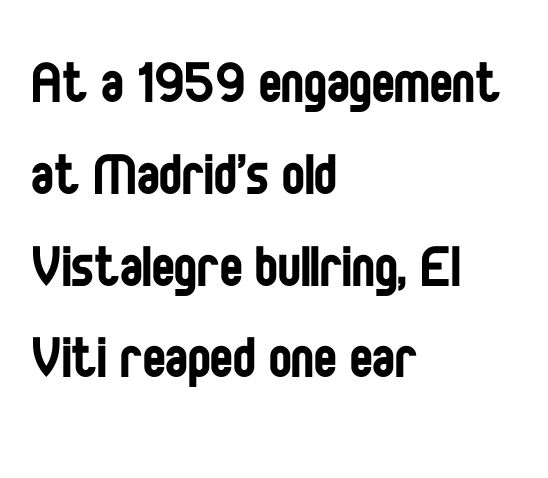
The image shows 68 px regular-weight, condensed sans-serif type, upright; set left-aligned, normal line spacing (1.35x), normal letter spacing, not underlined; low stroke contrast and a large x-height.
